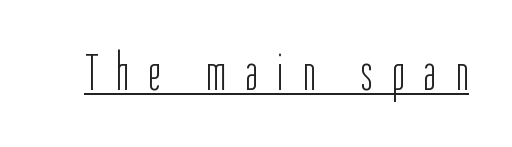
{"serif": "no", "italic": "no", "bold": "no", "weight": "light", "width": "condensed", "stroke_contrast": "low", "x_height": "medium", "monospaced": "no", "underline": "yes", "letter_spacing": "wide", "letter_spacing_em": 0.37, "glyph_px": 53}
